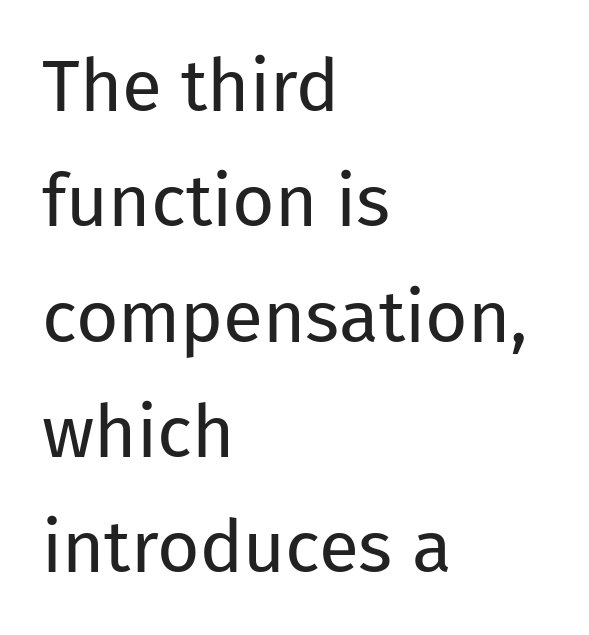
Grotesque or geometric, the face here clearly has no serifs. Has an underline been added? It has not. You could call the tracking neutral — neither tight nor loose. One glance says typical: line gaps are just what's usual. These lines were composed using upright roman letters.
